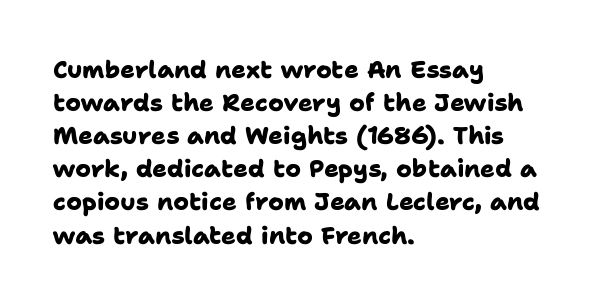
Q: Is the text bold? A: Yes.
Q: Is the text underlined? A: No.
Q: How is the paragraph aligned? A: Left-aligned.
Q: Is the spacing between letters normal or unusually wide? A: Normal.
Q: Is the spacing between lines tight, normal or loose? A: Normal.
